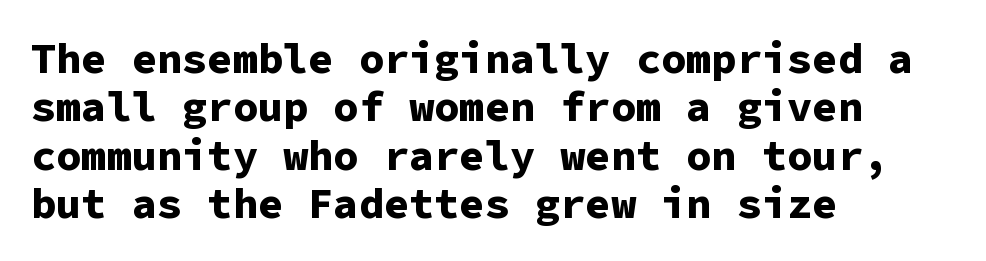
You could count columns in this text — the font is strictly monospaced. It's the straight-up-and-down kind of type. The designer dialed line spacing down below the default. What kind of face is this? One without serifs — a sans.
